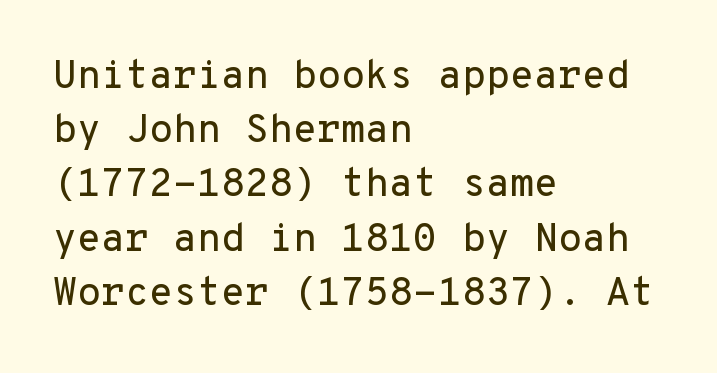
Q: Is the text italic (slanted)? A: No, it is upright.
Q: Is the typeface a serif or a sans-serif typeface? A: Sans-serif.
Q: Is the text underlined? A: No.
Q: How is the paragraph aligned? A: Left-aligned.
Q: Is the spacing between letters normal or unusually wide? A: Normal.
Q: Is the spacing between lines tight, normal or loose? A: Normal.
Q: Width (condensed, normal, or wide)? A: Normal.
Q: Stroke contrast? A: Low.
Q: x-height? A: Medium.
Q: Monospaced? A: Yes.
